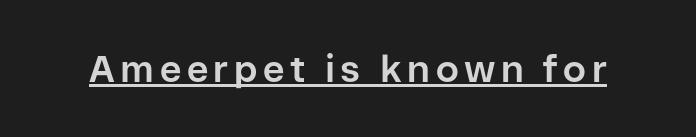
Q: Is the text bold? A: Yes.
Q: Is the text italic (slanted)? A: No, it is upright.
Q: Is the typeface a serif or a sans-serif typeface? A: Sans-serif.
Q: Is the text underlined? A: Yes.
Q: Width (condensed, normal, or wide)? A: Normal.
Q: Stroke contrast? A: Low.
Q: x-height? A: Medium.
Q: Monospaced? A: No.
